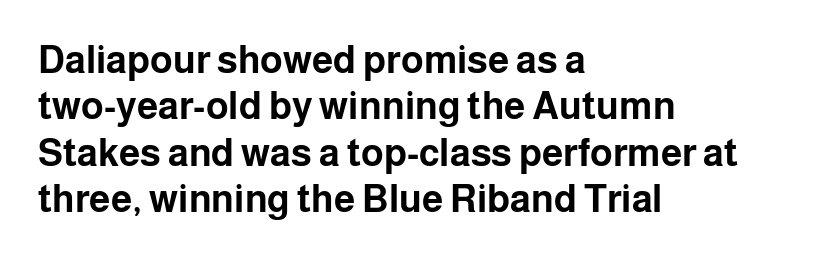
The face used here is rendered with its standard letterfit. Typographically, this falls in the sans-serif category. Varying glyph widths throughout — classic text-font behaviour. Caption: multi-line text, flush left, ragged right.
